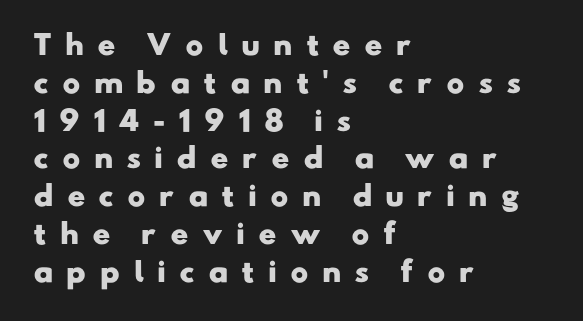
Q: Is the text bold? A: Yes.
Q: Is the text underlined? A: No.
Q: How is the paragraph aligned? A: Left-aligned.
Q: Is the spacing between letters normal or unusually wide? A: Unusually wide.
Q: Is the spacing between lines tight, normal or loose? A: Normal.
